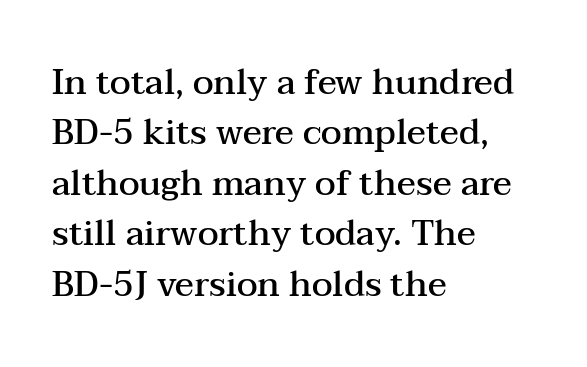
The image shows 35 px semibold, wide serif type, upright; set left-aligned, normal line spacing (1.44x), normal letter spacing, not underlined; medium stroke contrast and a medium x-height.
